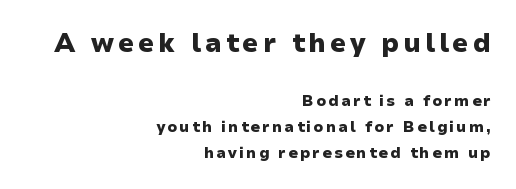
{"italic": "no", "bold": "yes", "underline": "no", "align": "right", "line_spacing_ratio": 1.71, "larger_block": "first", "size_ratio": 1.73, "glyph_px": 26}
